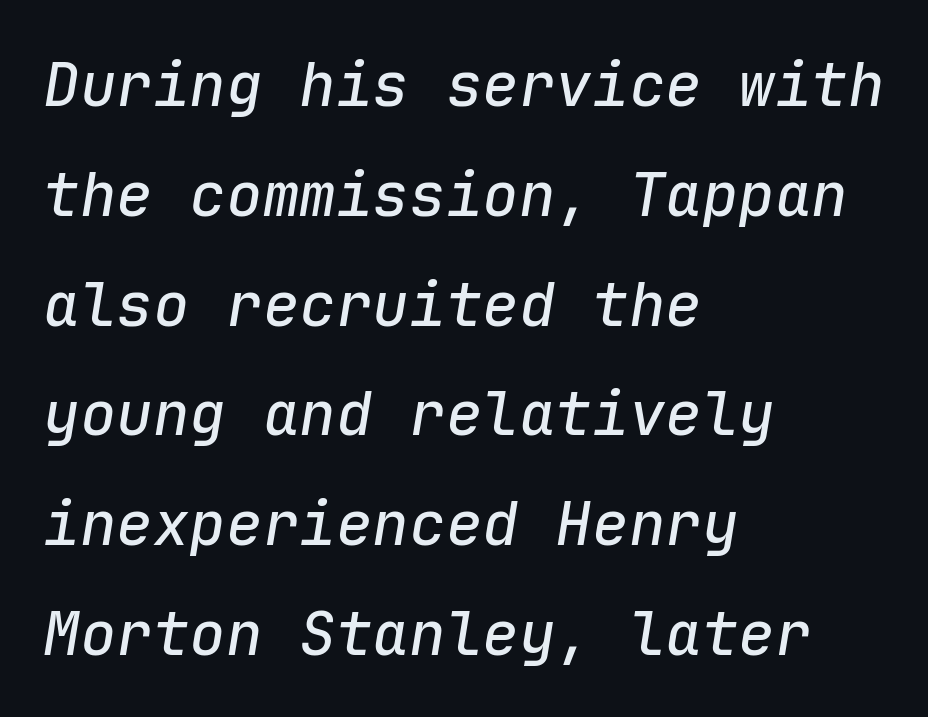
{"italic": "yes", "lean": "right", "slant_degrees": 9, "width": "normal", "stroke_contrast": "low", "x_height": "medium", "monospaced": "yes", "underline": "no", "align": "left", "line_spacing_ratio": 1.8, "letter_spacing": "normal", "letter_spacing_em": 0.0, "glyph_px": 61}
